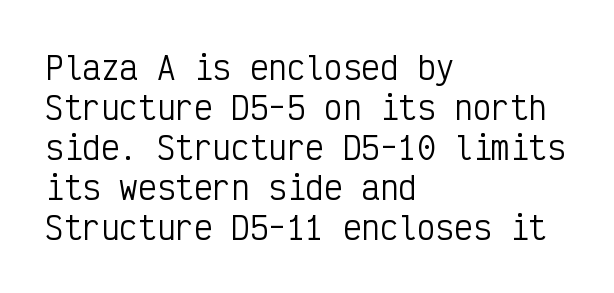
The image shows 31 px regular-weight, condensed sans-serif type, upright, monospaced; set left-aligned, normal line spacing (1.29x), normal letter spacing, not underlined; low stroke contrast and a medium x-height.
